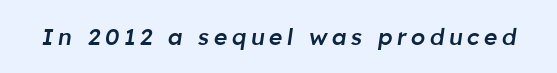
Does the lettering tilt? It does — this is italic. This is the in-between weight designers call semibold or demi. Letters rest on an invisible, unmarked baseline.
